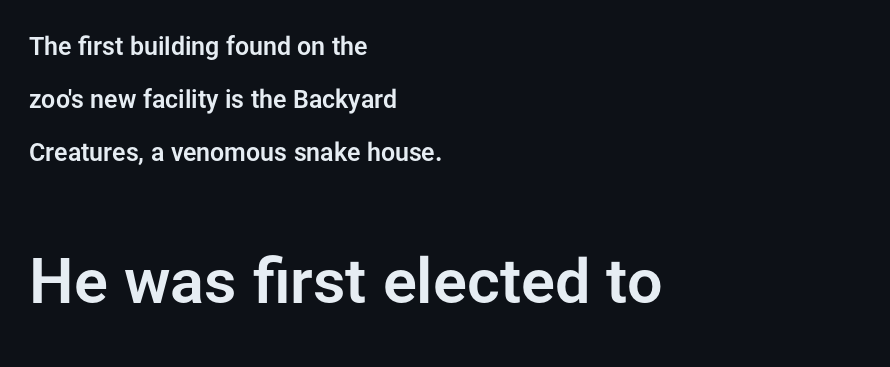
Q: Is the text italic (slanted)? A: No, it is upright.
Q: Is the typeface a serif or a sans-serif typeface? A: Sans-serif.
Q: Is the text underlined? A: No.
Q: How is the paragraph aligned? A: Left-aligned.
Q: Is the spacing between letters normal or unusually wide? A: Normal.
Q: Is the spacing between lines tight, normal or loose? A: Loose.
Q: Which block of text is set in a larger size, the first (top) or the second (bottom)? A: The second (bottom) one.
Q: Width (condensed, normal, or wide)? A: Normal.
Q: Stroke contrast? A: Low.
Q: x-height? A: Medium.
Q: Monospaced? A: No.
